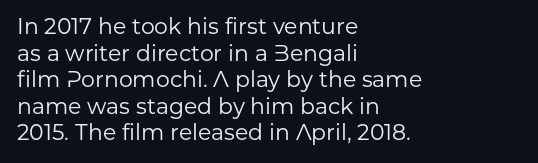
The image shows 22 px text type, upright; set left-aligned, line spacing 1.21x, normal letter spacing, not underlined.
